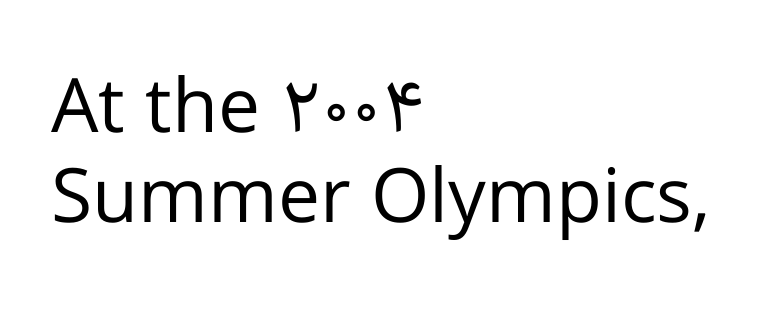
Q: Is the text bold? A: No.
Q: Is the text italic (slanted)? A: No, it is upright.
Q: Is the typeface a serif or a sans-serif typeface? A: Sans-serif.
Q: Is the text underlined? A: No.
Q: How is the paragraph aligned? A: Left-aligned.
Q: Is the spacing between letters normal or unusually wide? A: Normal.
Q: Width (condensed, normal, or wide)? A: Normal.
Q: Stroke contrast? A: Low.
Q: x-height? A: Medium.
Q: Monospaced? A: No.
